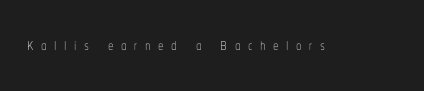
{"italic": "no", "bold": "no", "underline": "no", "letter_spacing": "wide", "letter_spacing_em": 0.34, "glyph_px": 22}
